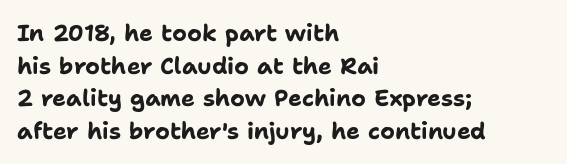
{"italic": "no", "bold": "yes", "underline": "no", "align": "left", "line_spacing": "normal", "line_spacing_ratio": 1.42, "letter_spacing": "normal", "letter_spacing_em": 0.0, "glyph_px": 23}
